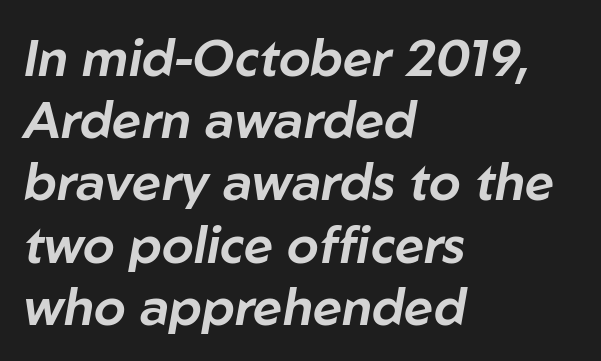
The image shows 51 px text type, italic (leaning right); set left-aligned, line spacing 1.22x, normal letter spacing, not underlined; low stroke contrast and a medium x-height.
